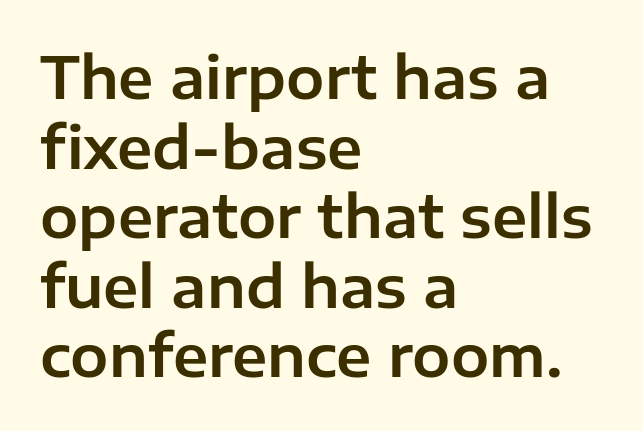
Style check: upright. You could not count columns in this text — the font is proportionally spaced. Casual observation: everything's shoved over to the left. What stands out about the letter spacing? Nothing — it is the standard amount.
